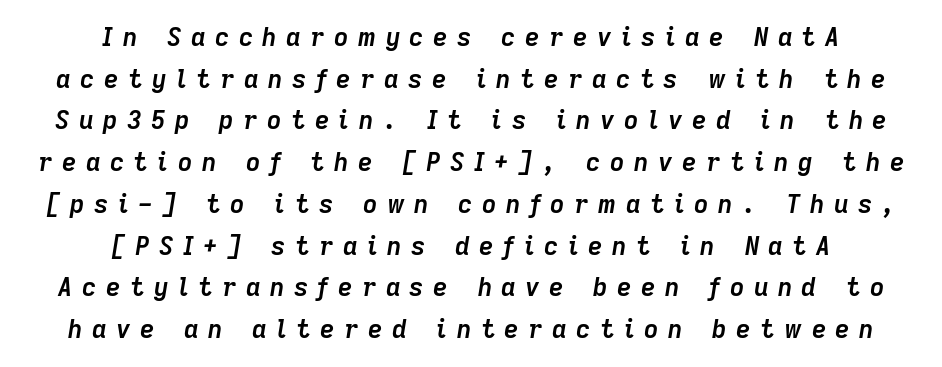
Q: Is the text bold? A: Yes.
Q: Is the text italic (slanted)? A: Yes, it leans right by about 9 degrees.
Q: Is the text underlined? A: No.
Q: How is the paragraph aligned? A: Centered.
Q: Is the spacing between letters normal or unusually wide? A: Unusually wide.
Q: Is the spacing between lines tight, normal or loose? A: Normal.
